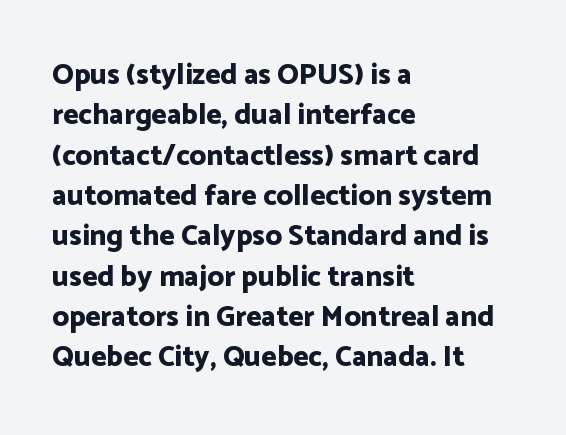
A typesetter would mark this as roman, not italic. Heavy, bold letterforms. The passage shown has conventional tracking throughout. No feet cap the strokes, marking this as sans-serif type.
